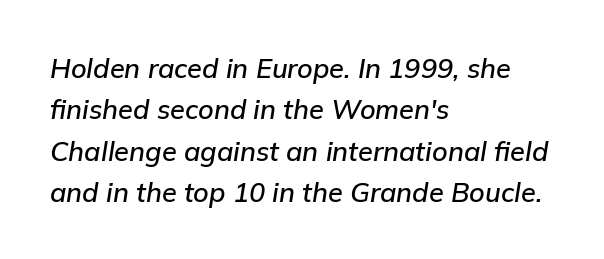
{"italic": "yes", "lean": "right", "slant_degrees": 9, "underline": "no", "align": "left", "line_spacing": "normal", "line_spacing_ratio": 1.53, "letter_spacing": "normal", "letter_spacing_em": 0.0, "glyph_px": 27}
